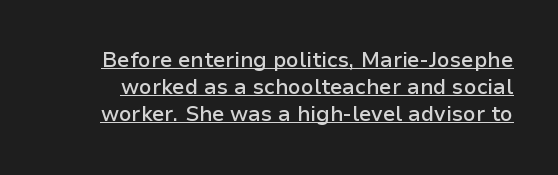
Quick note: interline space is typical. Italic? Not at all — the glyphs are vertical. Is the type bold? Partly — it's a semibold, heavier than regular but not fully bold. Spacing between characters is what you'd get straight out of the box. The sample's only ornament is a line tracing under the words.
